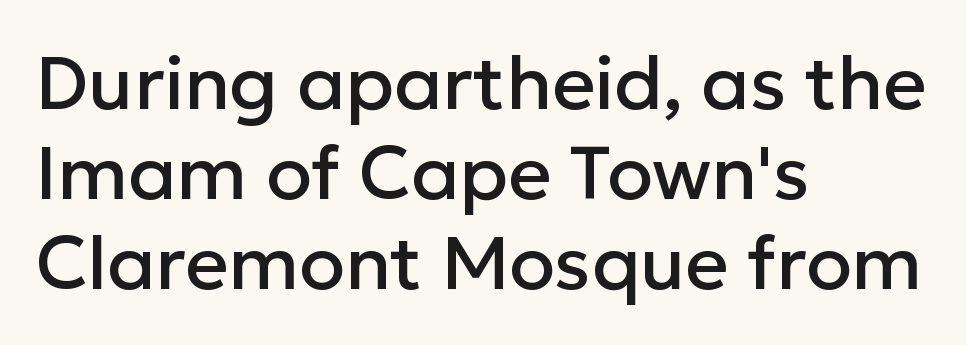
{"serif": "no", "italic": "no", "width": "normal", "stroke_contrast": "low", "x_height": "medium", "monospaced": "no", "underline": "no", "align": "left", "line_spacing_ratio": 1.2, "letter_spacing": "normal", "letter_spacing_em": 0.0, "glyph_px": 75}
